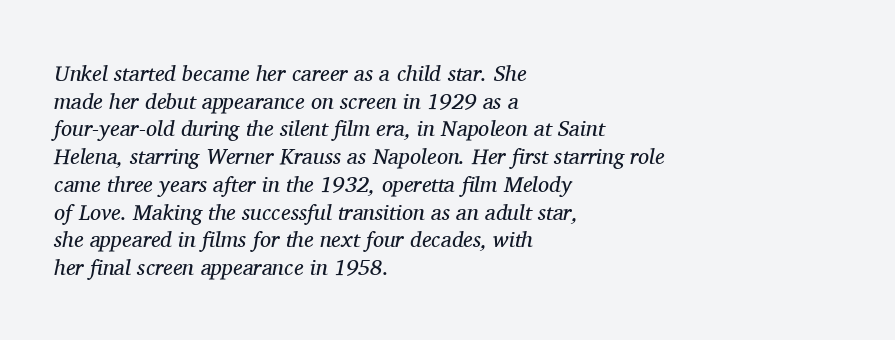
{"italic": "yes", "lean": "right", "slant_degrees": 11, "bold": "no", "underline": "no", "align": "left", "line_spacing": "normal", "line_spacing_ratio": 1.26, "letter_spacing": "normal", "letter_spacing_em": 0.0, "glyph_px": 22}
